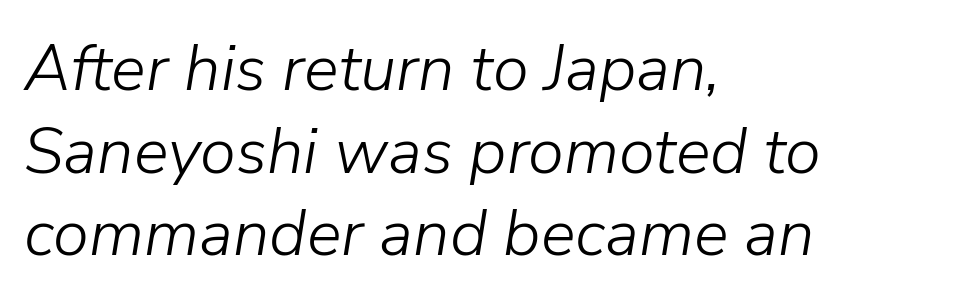
The image shows 65 px light type, italic (leaning right); set left-aligned, normal line spacing (1.27x), normal letter spacing, not underlined; low stroke contrast and a medium x-height.
